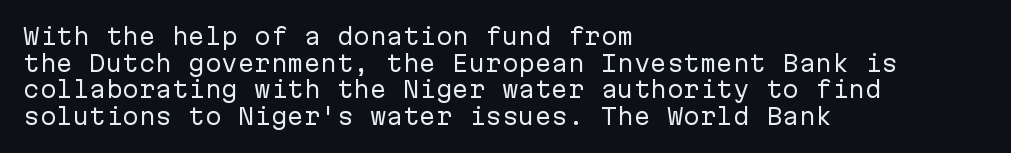
The face used here is rendered with its standard letterfit. The rag falls on the right side of this text block. The typeface has the unassuming heft of standard copy or less. Italic: no, the glyphs are upright roman.
